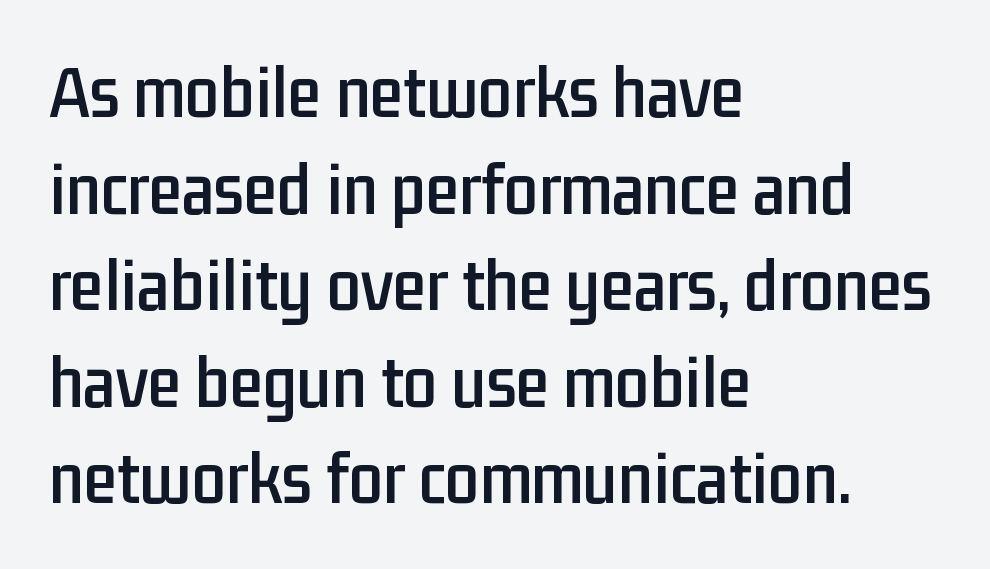
The image shows 76 px condensed sans-serif type, upright; set left-aligned, normal line spacing (1.27x), normal letter spacing, not underlined; low stroke contrast and a medium x-height.
